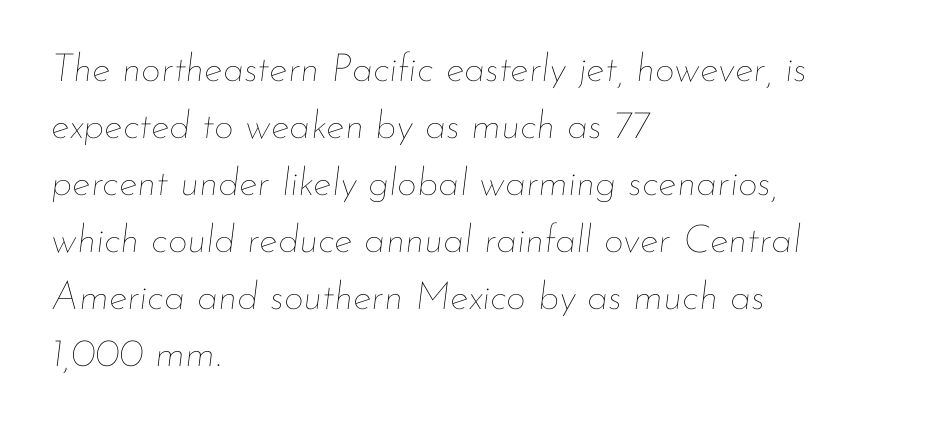
{"italic": "yes", "lean": "right", "slant_degrees": 7, "bold": "no", "weight": "thin", "width": "normal", "stroke_contrast": "low", "x_height": "small", "monospaced": "no", "underline": "no", "align": "left", "line_spacing": "normal", "line_spacing_ratio": 1.46, "letter_spacing": "normal", "letter_spacing_em": 0.0, "glyph_px": 39}
